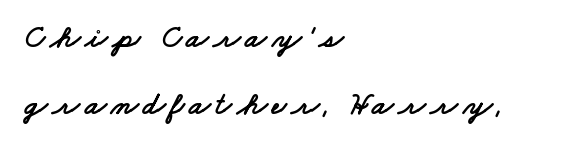
Q: Is the typeface a serif or a sans-serif typeface? A: Sans-serif.
Q: Is the text underlined? A: No.
Q: How is the paragraph aligned? A: Left-aligned.
Q: Is the spacing between lines tight, normal or loose? A: Loose.
Q: Width (condensed, normal, or wide)? A: Wide.
Q: Stroke contrast? A: Low.
Q: x-height? A: Small.
Q: Monospaced? A: No.
